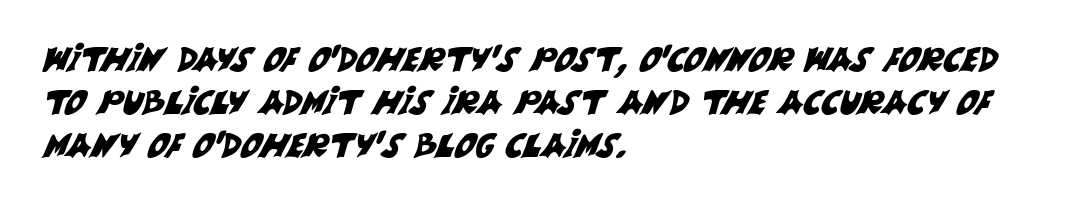
The image shows 33 px sans-serif type; set left-aligned, normal line spacing (1.3x), normal letter spacing, not underlined; medium stroke contrast and a large x-height.
